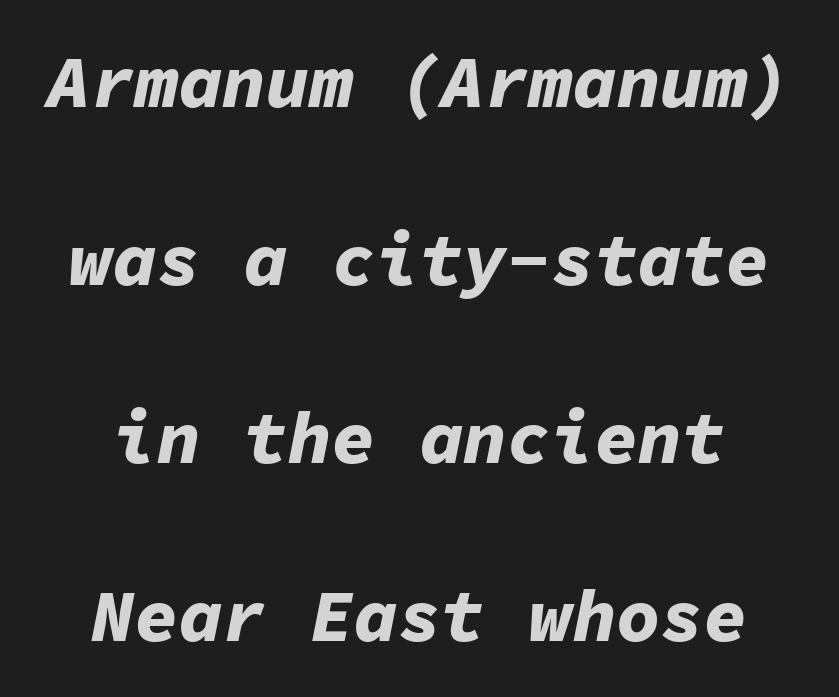
Q: Is the text bold? A: Yes.
Q: Is the text italic (slanted)? A: Yes, it leans right by about 11 degrees.
Q: Is the text underlined? A: No.
Q: Is the spacing between letters normal or unusually wide? A: Normal.
Q: Is the spacing between lines tight, normal or loose? A: Loose.
Q: Width (condensed, normal, or wide)? A: Normal.
Q: Stroke contrast? A: Low.
Q: x-height? A: Medium.
Q: Monospaced? A: Yes.
